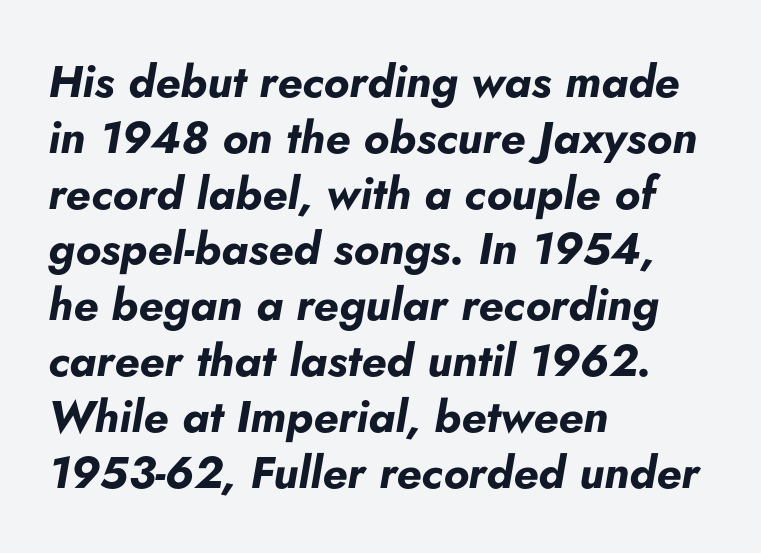
Q: Is the text bold? A: Yes.
Q: Is the text italic (slanted)? A: Yes, it leans right by about 5 degrees.
Q: Is the text underlined? A: No.
Q: How is the paragraph aligned? A: Left-aligned.
Q: Is the spacing between letters normal or unusually wide? A: Normal.
Q: Width (condensed, normal, or wide)? A: Normal.
Q: Stroke contrast? A: Low.
Q: x-height? A: Small.
Q: Monospaced? A: No.
